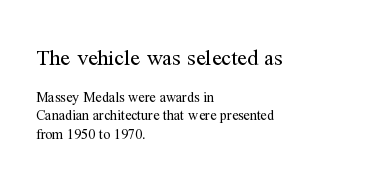
The rendering shrinks the type as you move from the upper chunk to the lower. The strokes carry an ordinary text weight at most. You can tell it's not italic because the verticals are truly vertical. Short note: letters normally spaced.
